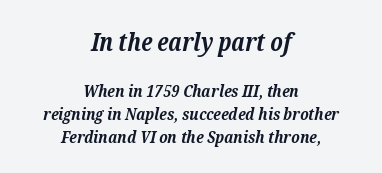
{"italic": "yes", "lean": "right", "slant_degrees": 12, "bold": "yes", "underline": "no", "align": "center", "line_spacing": "normal", "line_spacing_ratio": 1.36, "letter_spacing": "normal", "letter_spacing_em": 0.0, "larger_block": "first", "size_ratio": 1.47, "glyph_px": 25}
